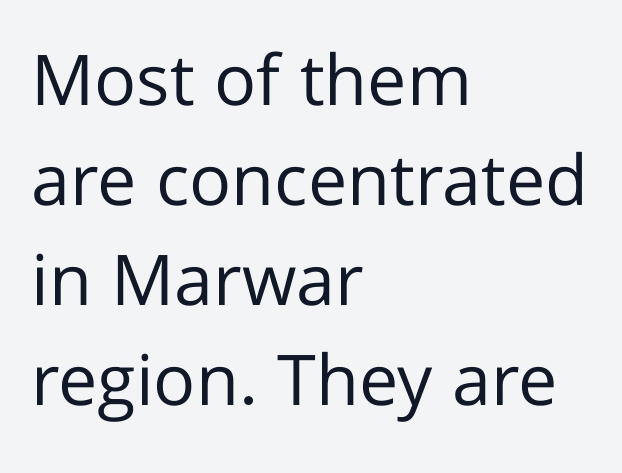
Q: Is the text bold? A: No.
Q: Is the text italic (slanted)? A: No, it is upright.
Q: Is the typeface a serif or a sans-serif typeface? A: Sans-serif.
Q: Is the text underlined? A: No.
Q: How is the paragraph aligned? A: Left-aligned.
Q: Is the spacing between letters normal or unusually wide? A: Normal.
Q: Is the spacing between lines tight, normal or loose? A: Normal.
Q: Width (condensed, normal, or wide)? A: Normal.
Q: Stroke contrast? A: Low.
Q: x-height? A: Medium.
Q: Monospaced? A: No.
